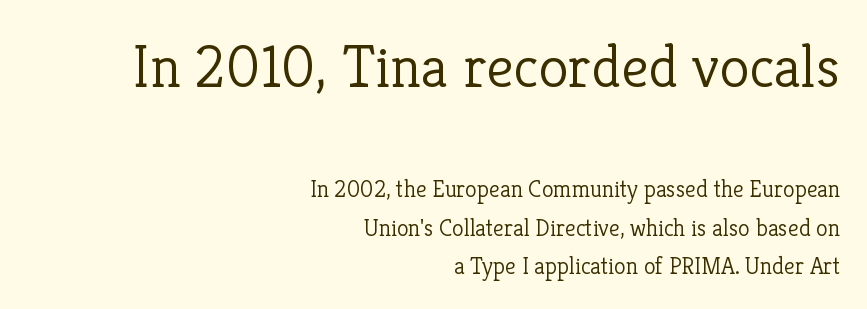
{"serif": "yes", "italic": "no", "bold": "no", "weight": "light", "width": "normal", "stroke_contrast": "low", "x_height": "medium", "monospaced": "no", "underline": "no", "align": "right", "line_spacing": "normal", "line_spacing_ratio": 1.6, "letter_spacing": "normal", "letter_spacing_em": 0.0, "larger_block": "first", "size_ratio": 2.54, "glyph_px": 61}
